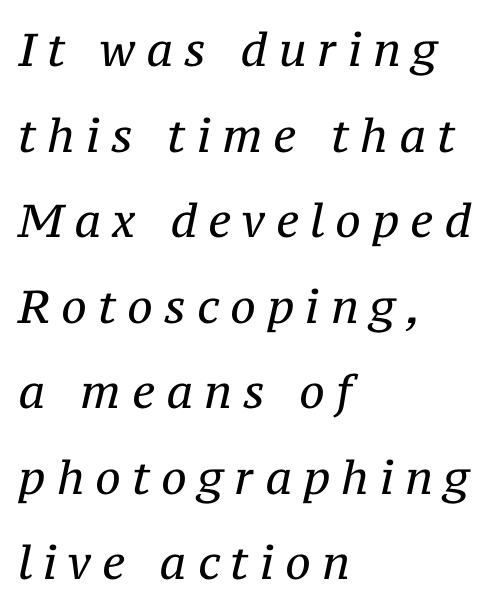
{"serif": "yes", "italic": "yes", "lean": "right", "slant_degrees": 12, "bold": "no", "weight": "regular", "width": "normal", "stroke_contrast": "medium", "x_height": "medium", "monospaced": "no", "underline": "no", "align": "left", "line_spacing_ratio": 1.86, "letter_spacing": "wide", "letter_spacing_em": 0.24, "glyph_px": 46}
